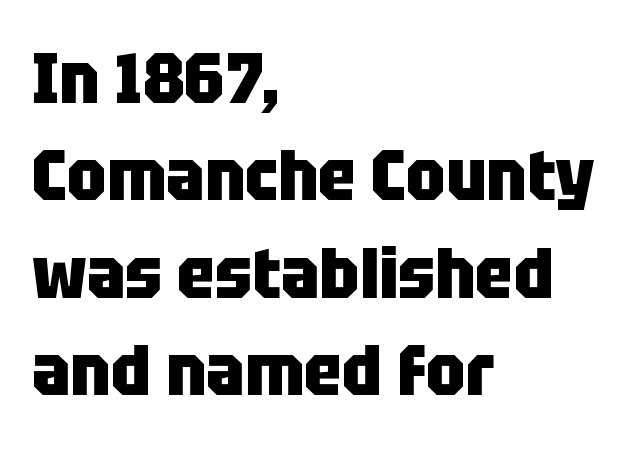
The image shows 71 px heavy, condensed sans-serif type, upright; set left-aligned, normal line spacing (1.37x), normal letter spacing, not underlined; low stroke contrast and a large x-height.
